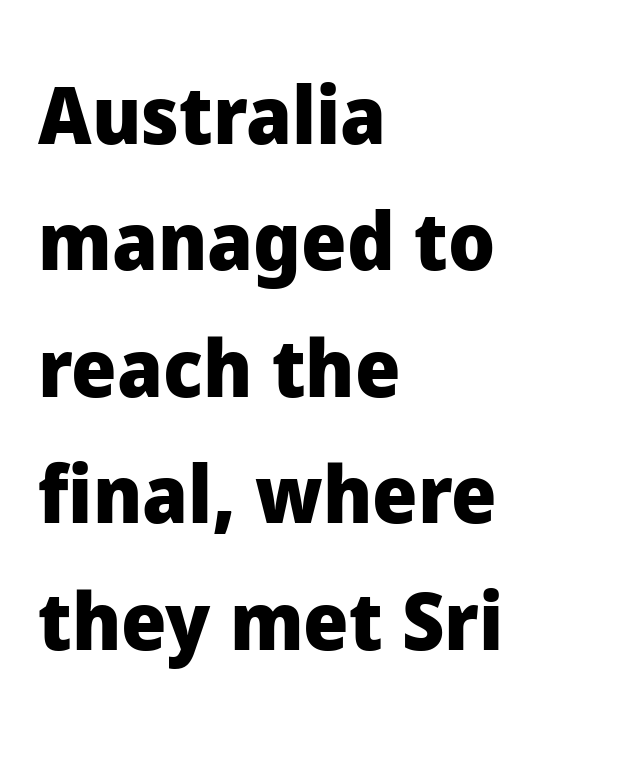
The image shows 80 px heavy sans-serif type, upright; set left-aligned, normal line spacing (1.58x), normal letter spacing, not underlined; low stroke contrast and a medium x-height.
